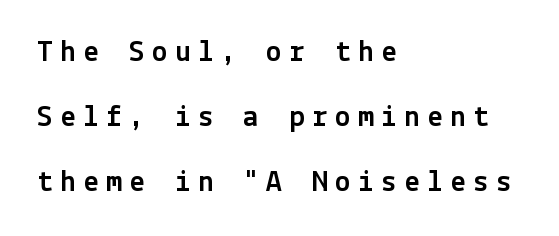
Posture: upright roman. The font family rendered here belongs to the sans-serif group. The tracking reads as deliberately expanded to a designer's eye. Rule under the text: the space is simply empty. Vertical spacing — loose. The paragraph shown leans on its left margin.
